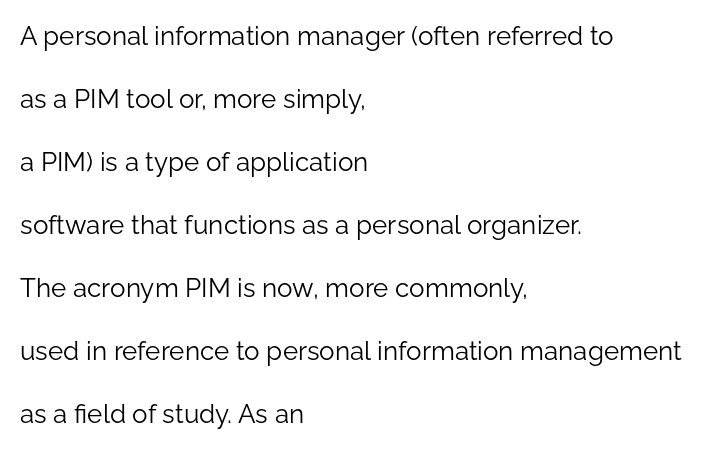
Q: Is the text bold? A: No.
Q: Is the text italic (slanted)? A: No, it is upright.
Q: Is the text underlined? A: No.
Q: How is the paragraph aligned? A: Left-aligned.
Q: Is the spacing between letters normal or unusually wide? A: Normal.
Q: Is the spacing between lines tight, normal or loose? A: Loose.
